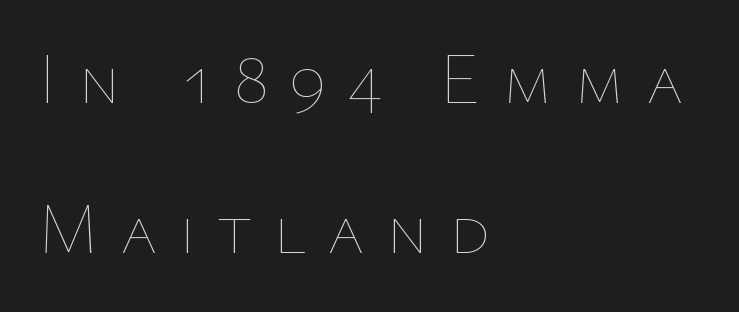
{"italic": "no", "bold": "no", "weight": "thin", "width": "normal", "stroke_contrast": "low", "x_height": "medium", "monospaced": "no", "underline": "no", "align": "left", "line_spacing": "loose", "line_spacing_ratio": 2.09, "letter_spacing": "wide", "letter_spacing_em": 0.29, "glyph_px": 72}
